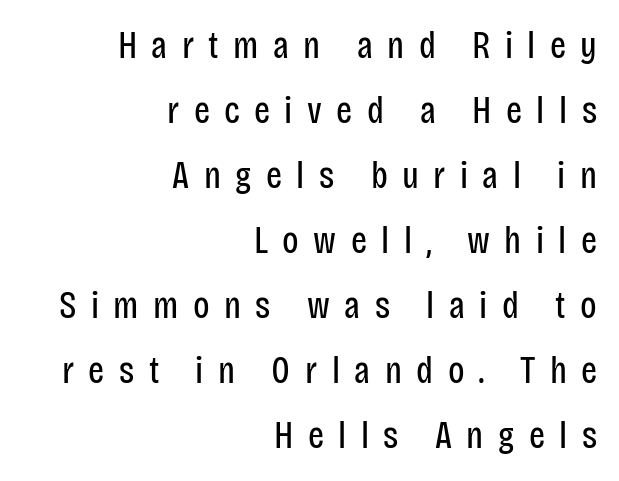
{"serif": "no", "italic": "no", "bold": "no", "weight": "regular", "width": "condensed", "stroke_contrast": "low", "x_height": "large", "monospaced": "no", "underline": "no", "align": "right", "line_spacing_ratio": 1.71, "letter_spacing": "wide", "letter_spacing_em": 0.38, "glyph_px": 38}
